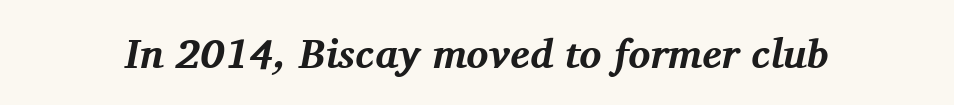
The image shows 41 px bold serif type, italic (leaning right); set normal letter spacing, not underlined; medium stroke contrast and a medium x-height.
